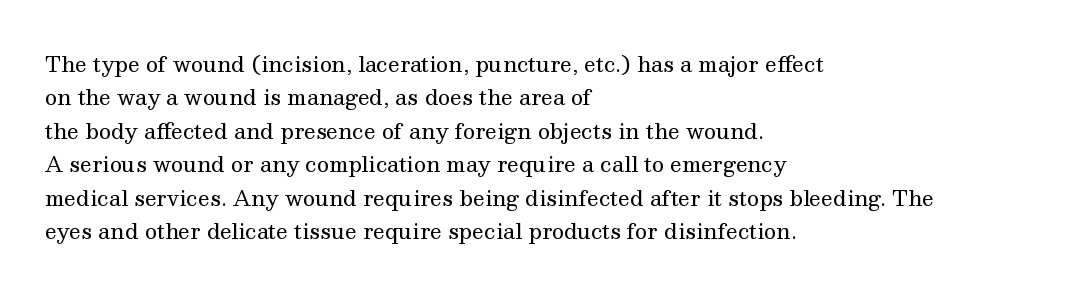
The image shows 21 px text type, upright; set left-aligned, normal line spacing (1.59x), normal letter spacing, not underlined.
